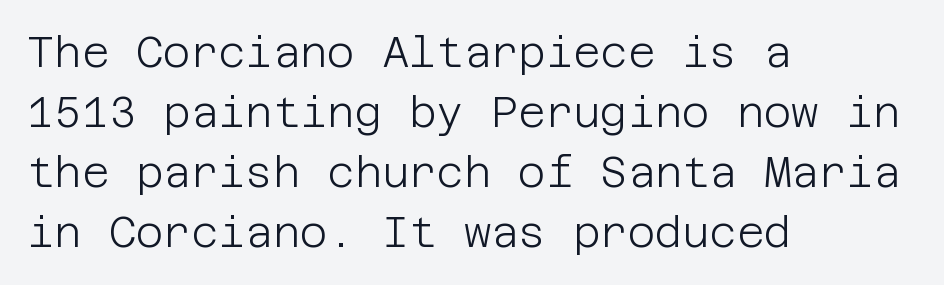
The image shows 42 px light sans-serif type, upright; set left-aligned, normal line spacing (1.43x), normal letter spacing, not underlined; low stroke contrast and a large x-height.
